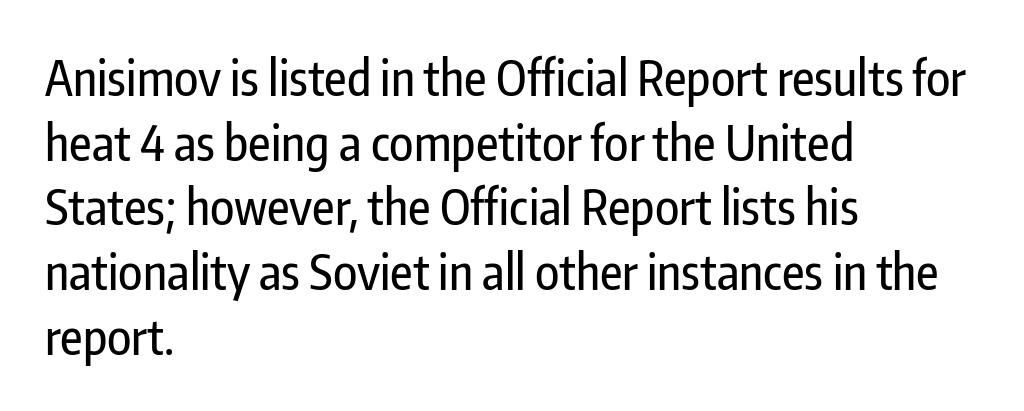
The image shows 49 px condensed sans-serif type, upright; set left-aligned, normal line spacing (1.32x), normal letter spacing, not underlined; low stroke contrast and a medium x-height.
